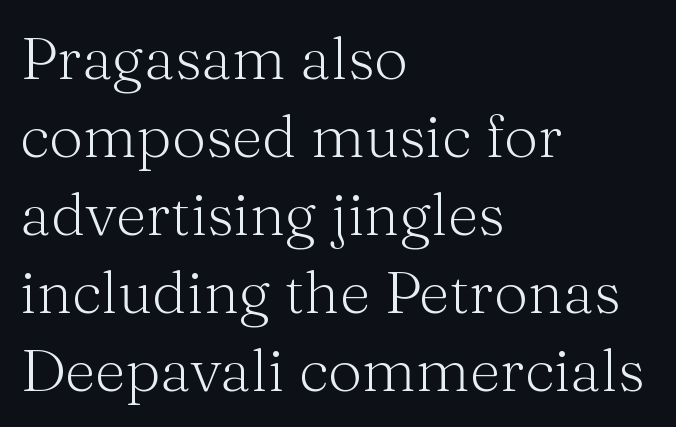
Q: Is the text bold? A: No.
Q: Is the text italic (slanted)? A: No, it is upright.
Q: Is the typeface a serif or a sans-serif typeface? A: Serif.
Q: Is the text underlined? A: No.
Q: How is the paragraph aligned? A: Left-aligned.
Q: Is the spacing between letters normal or unusually wide? A: Normal.
Q: Is the spacing between lines tight, normal or loose? A: Normal.
Q: Width (condensed, normal, or wide)? A: Normal.
Q: Stroke contrast? A: Medium.
Q: x-height? A: Medium.
Q: Monospaced? A: No.
